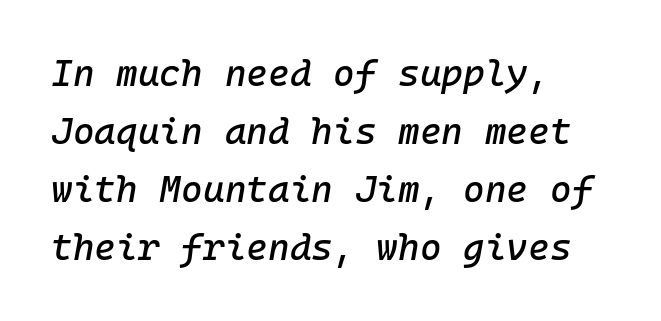
{"italic": "yes", "lean": "right", "slant_degrees": 10, "width": "normal", "stroke_contrast": "low", "x_height": "medium", "underline": "no", "align": "left", "line_spacing": "normal", "line_spacing_ratio": 1.57, "letter_spacing": "normal", "letter_spacing_em": 0.0, "glyph_px": 37}
